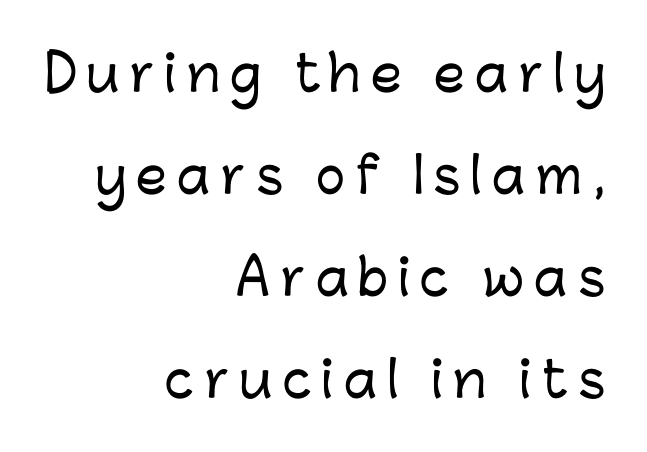
The image shows 49 px sans-serif type, upright; set right-aligned, loose line spacing (2.08x), unusually wide letter spacing (+0.21 em), not underlined; low stroke contrast and a medium x-height.
